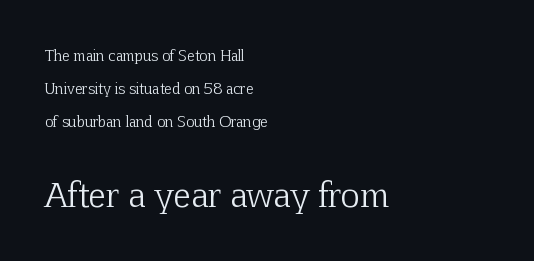
{"serif": "yes", "italic": "no", "bold": "no", "weight": "light", "width": "normal", "stroke_contrast": "low", "x_height": "medium", "monospaced": "no", "underline": "no", "align": "left", "line_spacing": "loose", "line_spacing_ratio": 2.37, "letter_spacing": "normal", "letter_spacing_em": 0.0, "larger_block": "second", "size_ratio": 2.36, "glyph_px": 33}
